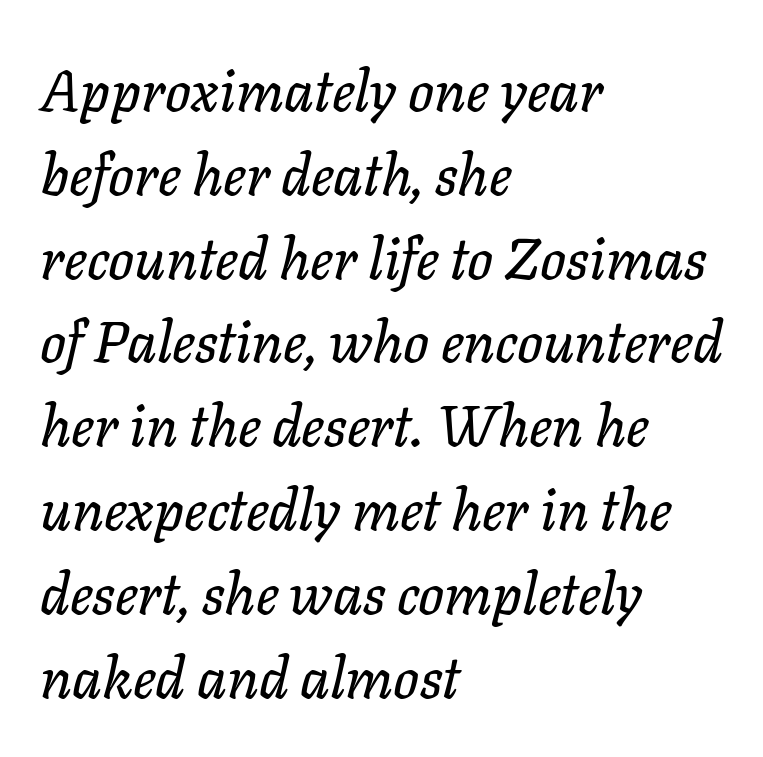
Q: Is the text italic (slanted)? A: Yes, it leans right by about 11 degrees.
Q: Is the text underlined? A: No.
Q: How is the paragraph aligned? A: Left-aligned.
Q: Is the spacing between letters normal or unusually wide? A: Normal.
Q: Is the spacing between lines tight, normal or loose? A: Normal.
Q: Width (condensed, normal, or wide)? A: Normal.
Q: Stroke contrast? A: Low.
Q: x-height? A: Medium.
Q: Monospaced? A: No.
